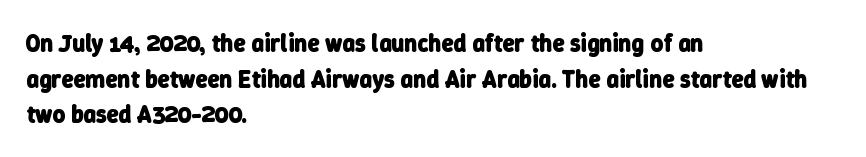
{"bold": "yes", "underline": "no", "align": "left", "line_spacing": "normal", "line_spacing_ratio": 1.48, "letter_spacing": "normal", "letter_spacing_em": 0.0, "glyph_px": 24}
